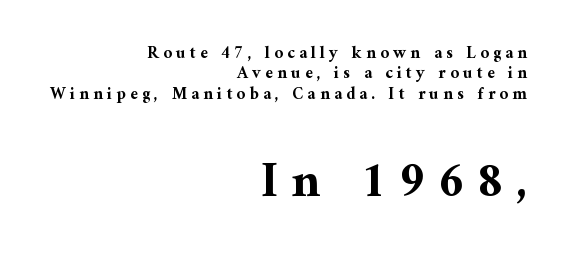
Descenders hang freely into open space. The passage shown is typeset with a serif family. Plenty of ink on the page — the face is bold. The letters advance in unequal steps, a hallmark of proportional type. The more generous point size was reserved for the lower chunk.
